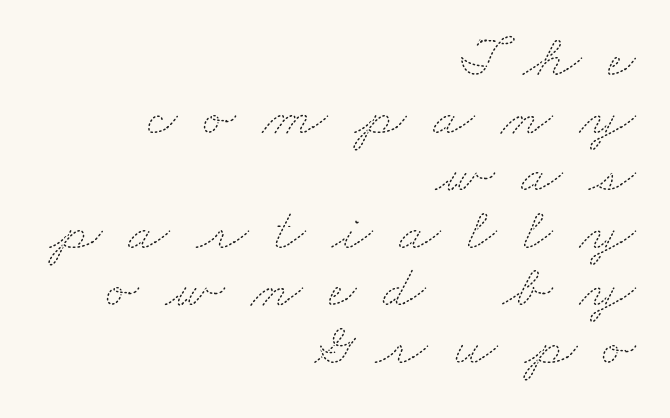
Nobody drew a line under any word here. The tracking jumps out immediately: characters are airy and widely separated. Is the block centered? No — it sits flush against the right margin. Looks like regular typesetting: each glyph gets only the width it needs.
